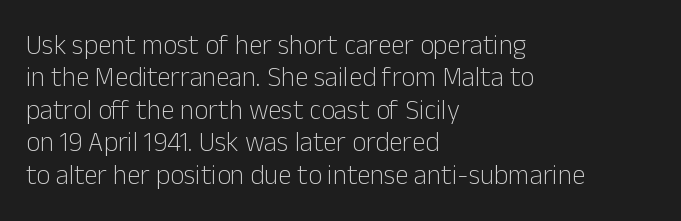
{"italic": "no", "bold": "no", "underline": "no", "align": "left", "line_spacing_ratio": 1.2, "letter_spacing": "normal", "letter_spacing_em": 0.0, "glyph_px": 27}
